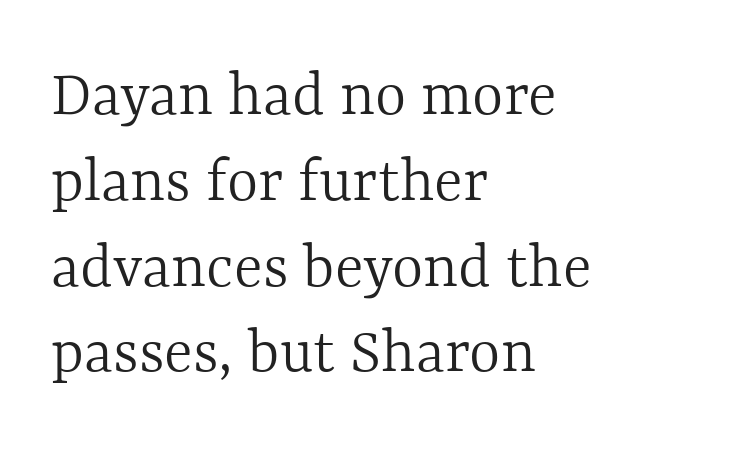
The string is rendered with underlining switched off. Is the letter spacing exaggerated? No — it looks like the ordinary default. Varying glyph widths throughout — classic text-font behaviour. Regular leading.
